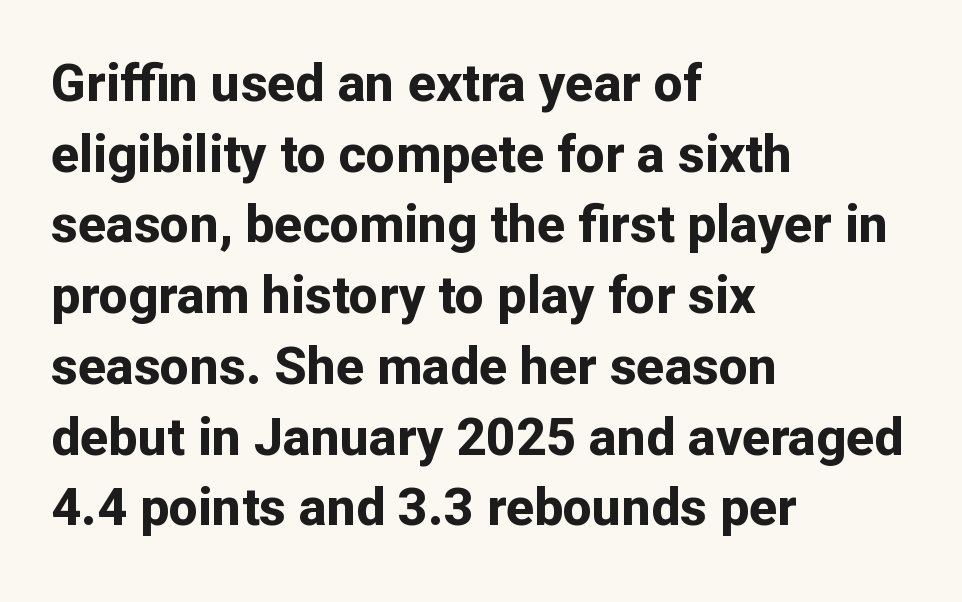
Q: Is the text bold? A: Yes.
Q: Is the text italic (slanted)? A: No, it is upright.
Q: Is the typeface a serif or a sans-serif typeface? A: Sans-serif.
Q: Is the text underlined? A: No.
Q: How is the paragraph aligned? A: Left-aligned.
Q: Is the spacing between letters normal or unusually wide? A: Normal.
Q: Is the spacing between lines tight, normal or loose? A: Normal.
Q: Width (condensed, normal, or wide)? A: Normal.
Q: Stroke contrast? A: Low.
Q: x-height? A: Medium.
Q: Monospaced? A: No.
